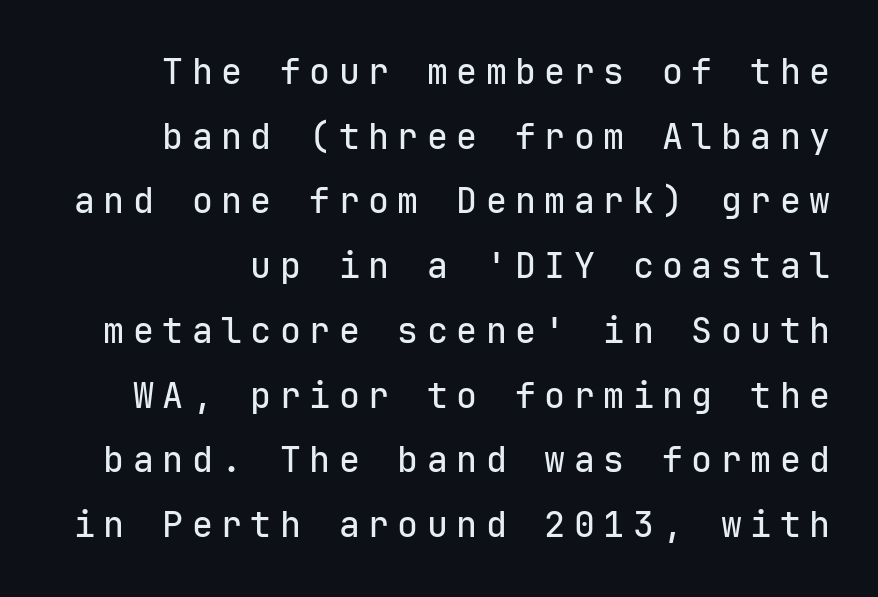
The image shows 35 px sans-serif type, upright, monospaced; set line spacing 1.85x, unusually wide letter spacing (+0.24 em), not underlined; low stroke contrast and a medium x-height.
